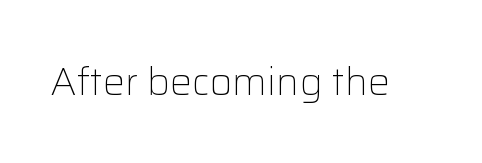
{"serif": "no", "italic": "no", "bold": "no", "weight": "light", "width": "normal", "stroke_contrast": "low", "x_height": "medium", "monospaced": "no", "underline": "no", "letter_spacing": "normal", "letter_spacing_em": 0.0, "glyph_px": 39}
